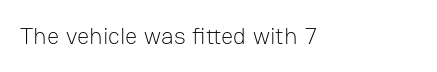
Q: Is the text bold? A: No.
Q: Is the text italic (slanted)? A: No, it is upright.
Q: Is the text underlined? A: No.
Q: How is the paragraph aligned? A: Left-aligned.
Q: Is the spacing between letters normal or unusually wide? A: Normal.
